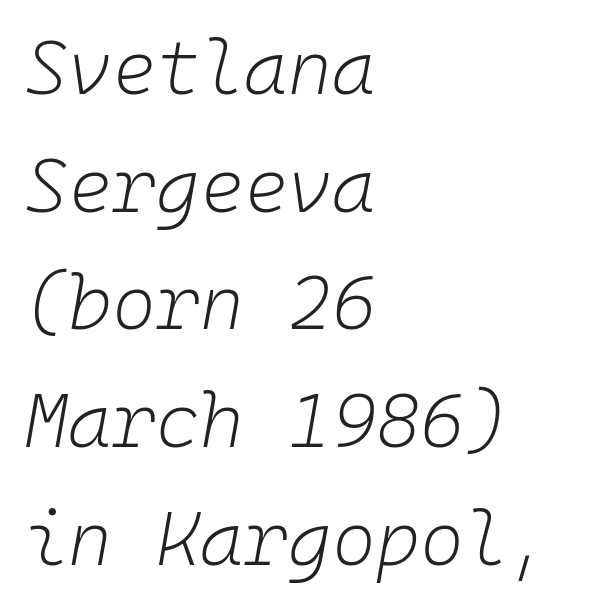
The image shows 75 px light type, italic (leaning right), monospaced; set left-aligned, normal line spacing (1.57x), normal letter spacing, not underlined; low stroke contrast and a medium x-height.
